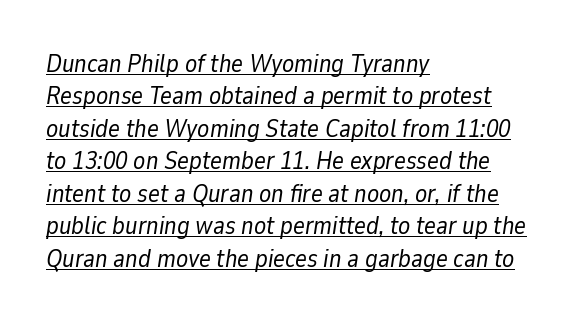
Q: Is the text bold? A: No.
Q: Is the text italic (slanted)? A: Yes, it leans right by about 9 degrees.
Q: Is the text underlined? A: Yes.
Q: How is the paragraph aligned? A: Left-aligned.
Q: Is the spacing between letters normal or unusually wide? A: Normal.
Q: Is the spacing between lines tight, normal or loose? A: Normal.
